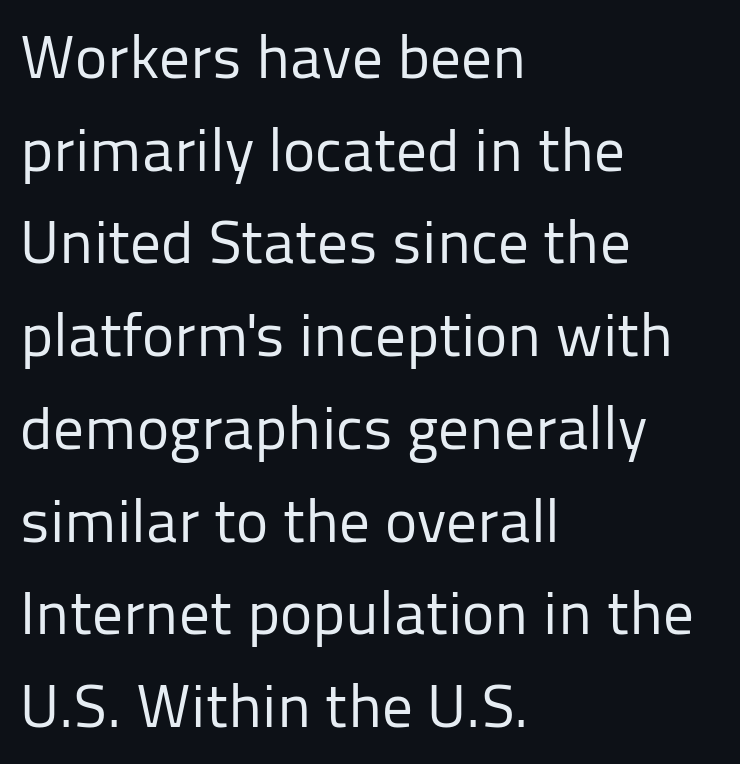
The image shows 61 px regular-weight sans-serif type, upright; set left-aligned, normal line spacing (1.52x), normal letter spacing, not underlined; low stroke contrast and a medium x-height.
